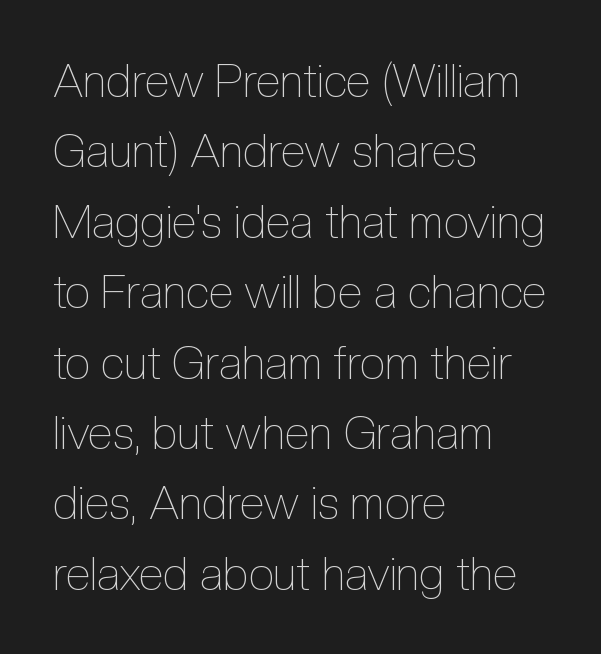
{"italic": "no", "bold": "no", "weight": "thin", "width": "condensed", "x_height": "medium", "monospaced": "no", "underline": "no", "align": "left", "line_spacing": "normal", "line_spacing_ratio": 1.53, "letter_spacing": "normal", "letter_spacing_em": 0.0, "glyph_px": 46}
